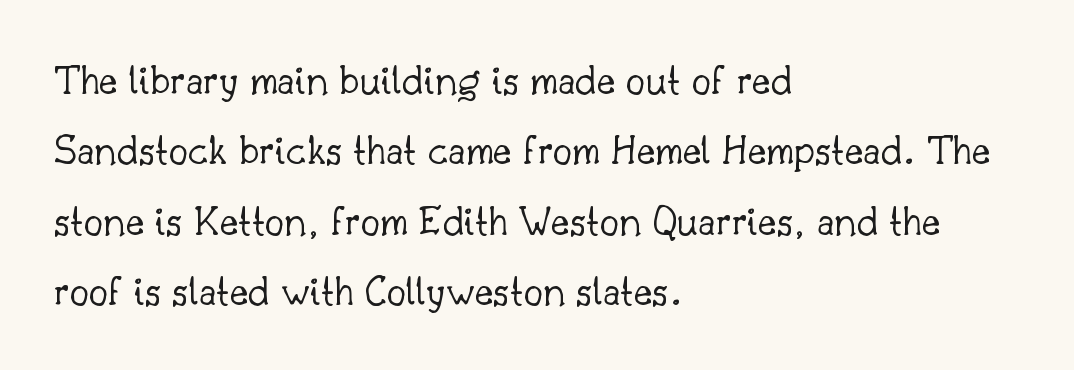
{"italic": "no", "bold": "no", "weight": "light", "width": "normal", "stroke_contrast": "low", "x_height": "small", "monospaced": "no", "underline": "no", "align": "left", "line_spacing": "normal", "line_spacing_ratio": 1.6, "letter_spacing": "normal", "letter_spacing_em": 0.0, "glyph_px": 44}
